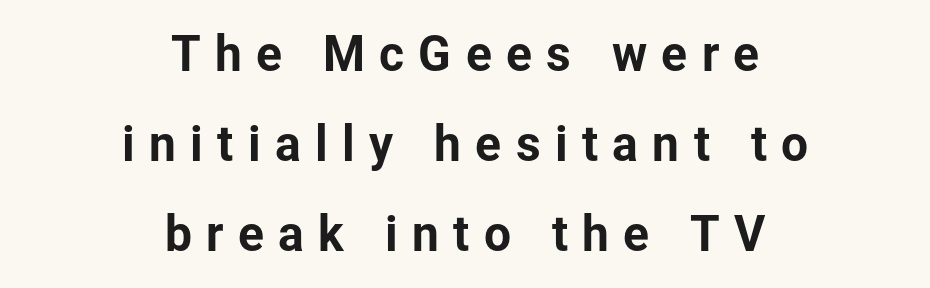
The image shows 48 px sans-serif type, upright; set centered, line spacing 1.88x, unusually wide letter spacing (+0.3 em), not underlined; low stroke contrast and a medium x-height.
